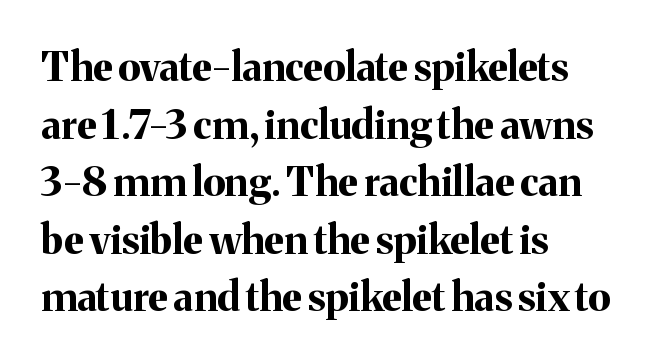
{"serif": "yes", "italic": "no", "bold": "yes", "weight": "bold", "width": "normal", "stroke_contrast": "medium", "x_height": "medium", "monospaced": "no", "underline": "no", "align": "left", "line_spacing": "normal", "line_spacing_ratio": 1.44, "letter_spacing": "normal", "letter_spacing_em": 0.0, "glyph_px": 40}
